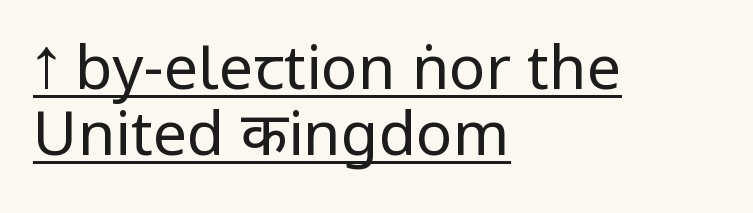
The image shows 61 px regular-weight, condensed sans-serif type, upright; set left-aligned, tight line spacing (1.08x), normal letter spacing, underlined; low stroke contrast and a large x-height.
